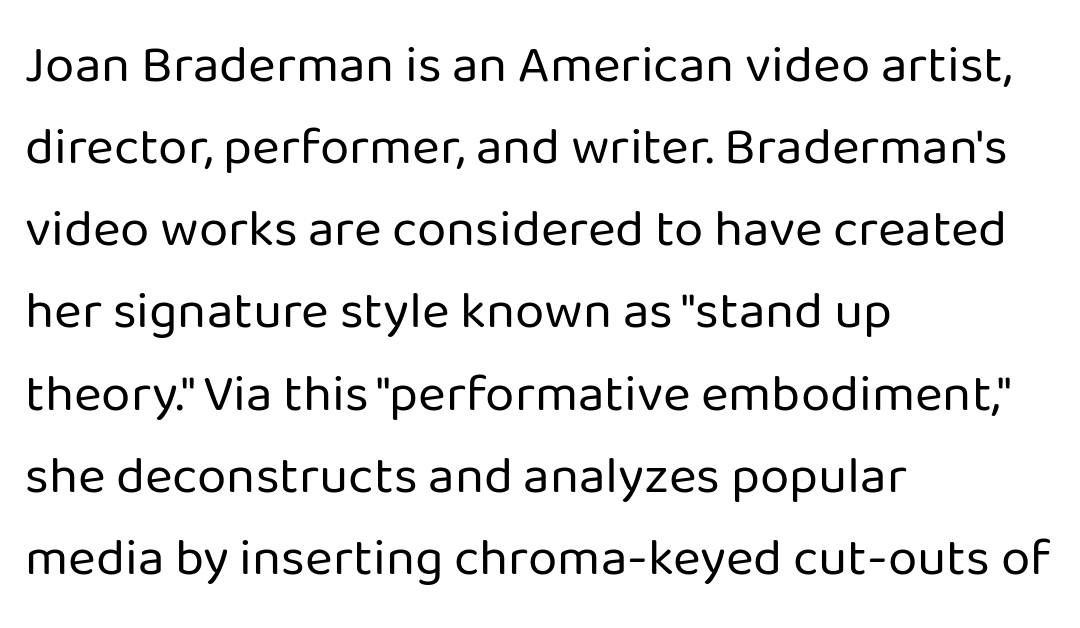
Q: Is the text bold? A: No.
Q: Is the text italic (slanted)? A: No, it is upright.
Q: Is the typeface a serif or a sans-serif typeface? A: Sans-serif.
Q: Is the text underlined? A: No.
Q: How is the paragraph aligned? A: Left-aligned.
Q: Is the spacing between letters normal or unusually wide? A: Normal.
Q: Is the spacing between lines tight, normal or loose? A: Normal.
Q: Width (condensed, normal, or wide)? A: Normal.
Q: Stroke contrast? A: Low.
Q: x-height? A: Medium.
Q: Monospaced? A: No.
